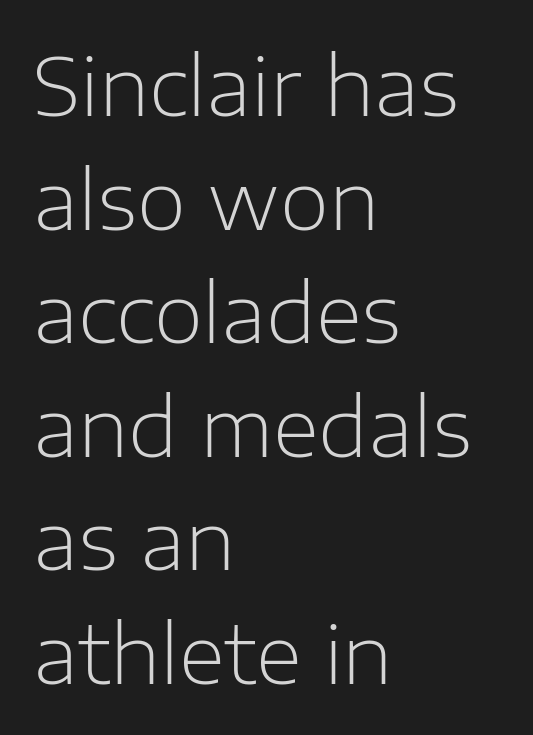
Q: Is the text bold? A: No.
Q: Is the text italic (slanted)? A: No, it is upright.
Q: Is the typeface a serif or a sans-serif typeface? A: Sans-serif.
Q: Is the text underlined? A: No.
Q: How is the paragraph aligned? A: Left-aligned.
Q: Is the spacing between letters normal or unusually wide? A: Normal.
Q: Is the spacing between lines tight, normal or loose? A: Normal.
Q: Width (condensed, normal, or wide)? A: Normal.
Q: Stroke contrast? A: Low.
Q: x-height? A: Medium.
Q: Monospaced? A: No.
